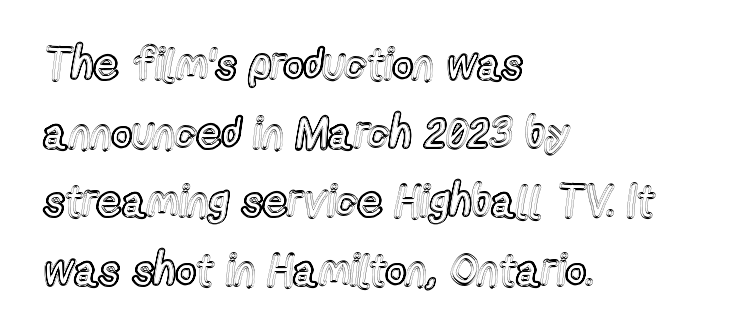
The image shows 44 px condensed type; set left-aligned, normal line spacing (1.56x), normal letter spacing, not underlined; a medium x-height.
